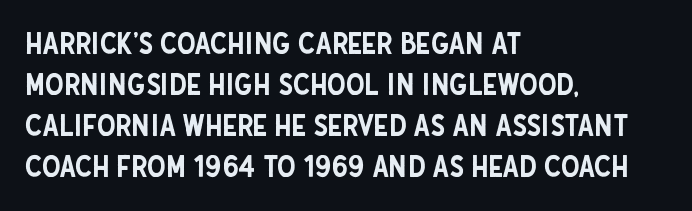
{"serif": "no", "italic": "no", "width": "condensed", "stroke_contrast": "low", "x_height": "large", "monospaced": "no", "underline": "no", "align": "left", "line_spacing": "normal", "line_spacing_ratio": 1.37, "letter_spacing": "normal", "letter_spacing_em": 0.0, "glyph_px": 30}
